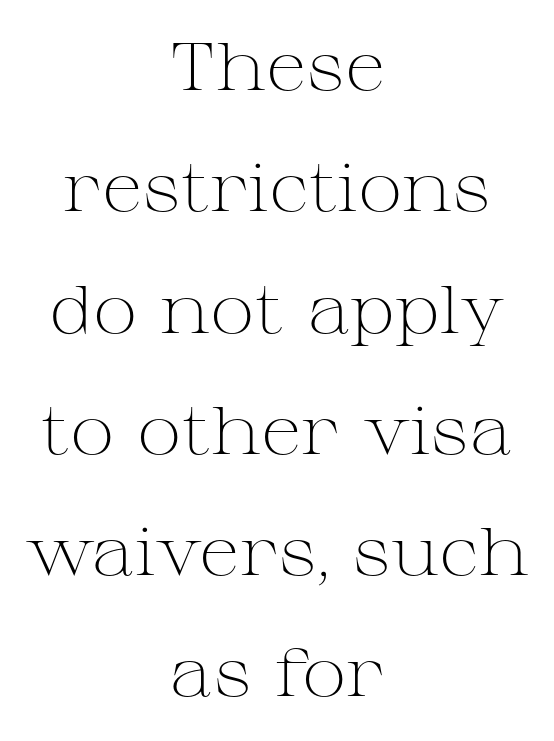
Q: Is the text bold? A: No.
Q: Is the text italic (slanted)? A: No, it is upright.
Q: Is the typeface a serif or a sans-serif typeface? A: Serif.
Q: Is the text underlined? A: No.
Q: How is the paragraph aligned? A: Centered.
Q: Is the spacing between letters normal or unusually wide? A: Normal.
Q: Width (condensed, normal, or wide)? A: Wide.
Q: Stroke contrast? A: Medium.
Q: x-height? A: Medium.
Q: Monospaced? A: No.
